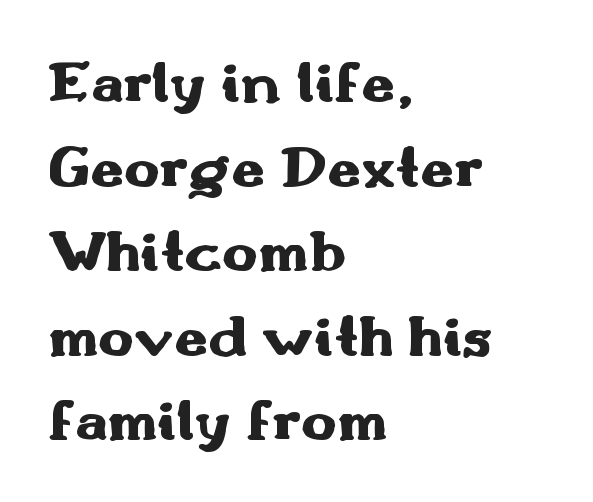
The image shows 60 px heavy, wide sans-serif type, upright; set left-aligned, normal line spacing (1.41x), normal letter spacing, not underlined; medium stroke contrast and a small x-height.
